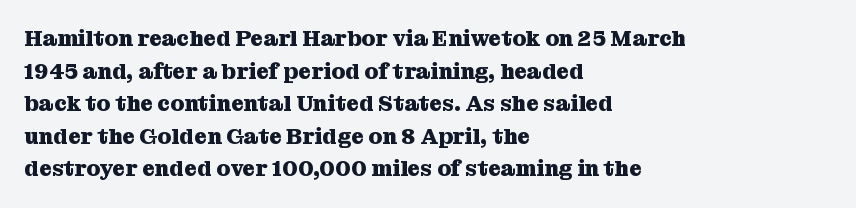
{"italic": "no", "bold": "yes", "underline": "no", "align": "left", "line_spacing": "normal", "line_spacing_ratio": 1.48, "letter_spacing": "normal", "letter_spacing_em": 0.0, "glyph_px": 22}
